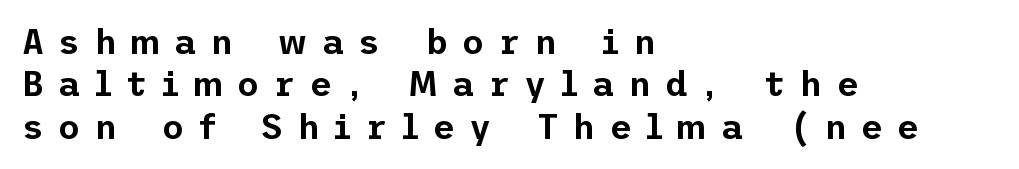
Q: Is the text italic (slanted)? A: No, it is upright.
Q: Is the typeface a serif or a sans-serif typeface? A: Sans-serif.
Q: Is the text underlined? A: No.
Q: How is the paragraph aligned? A: Left-aligned.
Q: Is the spacing between letters normal or unusually wide? A: Unusually wide.
Q: Is the spacing between lines tight, normal or loose? A: Normal.
Q: Width (condensed, normal, or wide)? A: Normal.
Q: Stroke contrast? A: Low.
Q: x-height? A: Medium.
